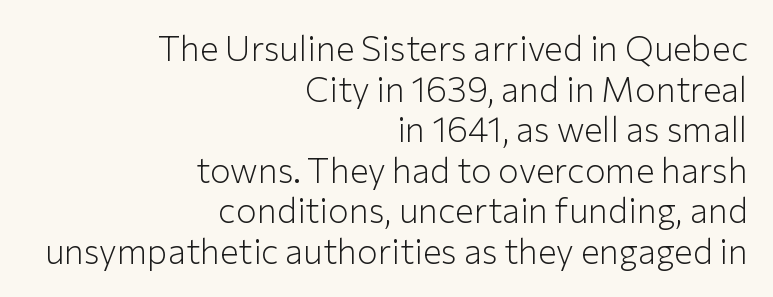
Q: Is the text bold? A: No.
Q: Is the text italic (slanted)? A: No, it is upright.
Q: Is the typeface a serif or a sans-serif typeface? A: Sans-serif.
Q: Is the text underlined? A: No.
Q: How is the paragraph aligned? A: Right-aligned.
Q: Is the spacing between letters normal or unusually wide? A: Normal.
Q: Width (condensed, normal, or wide)? A: Normal.
Q: Stroke contrast? A: Low.
Q: x-height? A: Medium.
Q: Monospaced? A: No.
